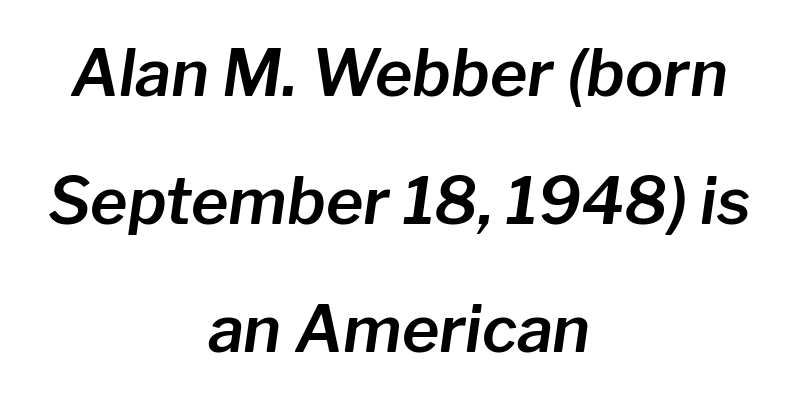
{"italic": "yes", "lean": "right", "slant_degrees": 8, "width": "normal", "stroke_contrast": "low", "x_height": "medium", "monospaced": "no", "underline": "no", "align": "center", "line_spacing": "loose", "line_spacing_ratio": 2.0, "letter_spacing": "normal", "letter_spacing_em": 0.0, "glyph_px": 64}
